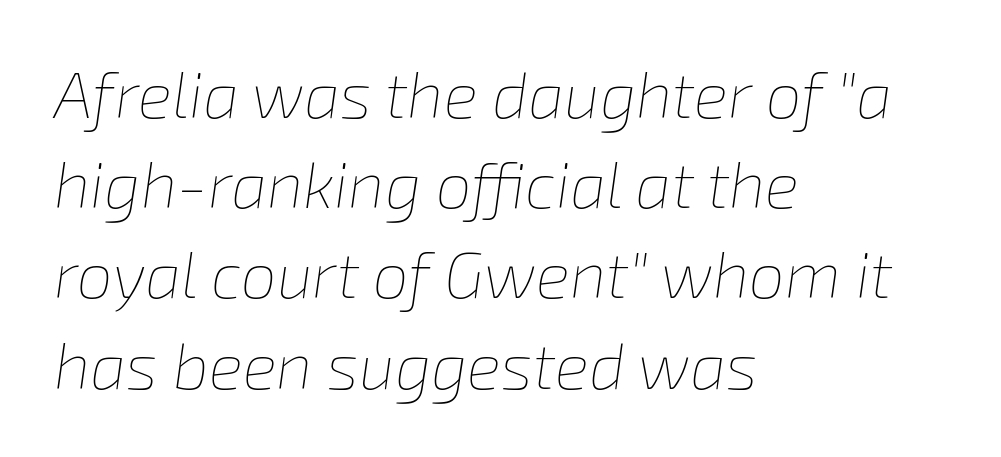
The image shows 64 px thin type, italic (leaning right); set left-aligned, normal line spacing (1.41x), normal letter spacing, not underlined; low stroke contrast and a medium x-height.
